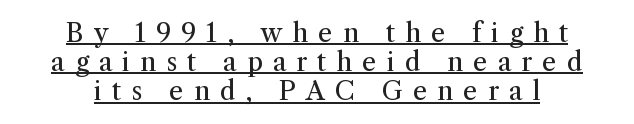
Q: Is the text bold? A: No.
Q: Is the text italic (slanted)? A: No, it is upright.
Q: Is the text underlined? A: Yes.
Q: How is the paragraph aligned? A: Centered.
Q: Is the spacing between letters normal or unusually wide? A: Unusually wide.
Q: Is the spacing between lines tight, normal or loose? A: Tight.
